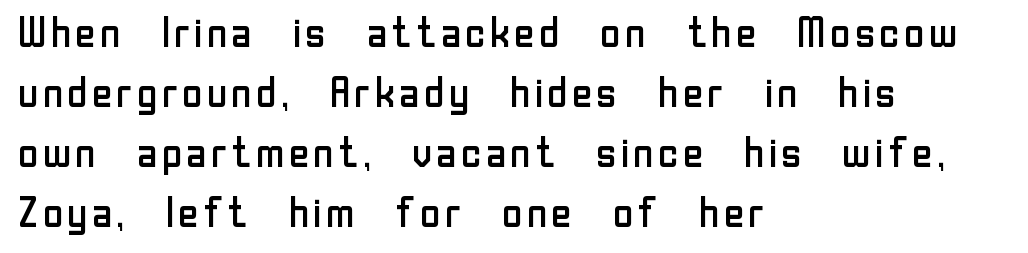
Q: Is the text bold? A: No.
Q: Is the text italic (slanted)? A: No, it is upright.
Q: Is the typeface a serif or a sans-serif typeface? A: Sans-serif.
Q: Is the text underlined? A: No.
Q: How is the paragraph aligned? A: Left-aligned.
Q: Is the spacing between letters normal or unusually wide? A: Normal.
Q: Is the spacing between lines tight, normal or loose? A: Normal.
Q: Width (condensed, normal, or wide)? A: Normal.
Q: Stroke contrast? A: Low.
Q: x-height? A: Medium.
Q: Monospaced? A: No.
